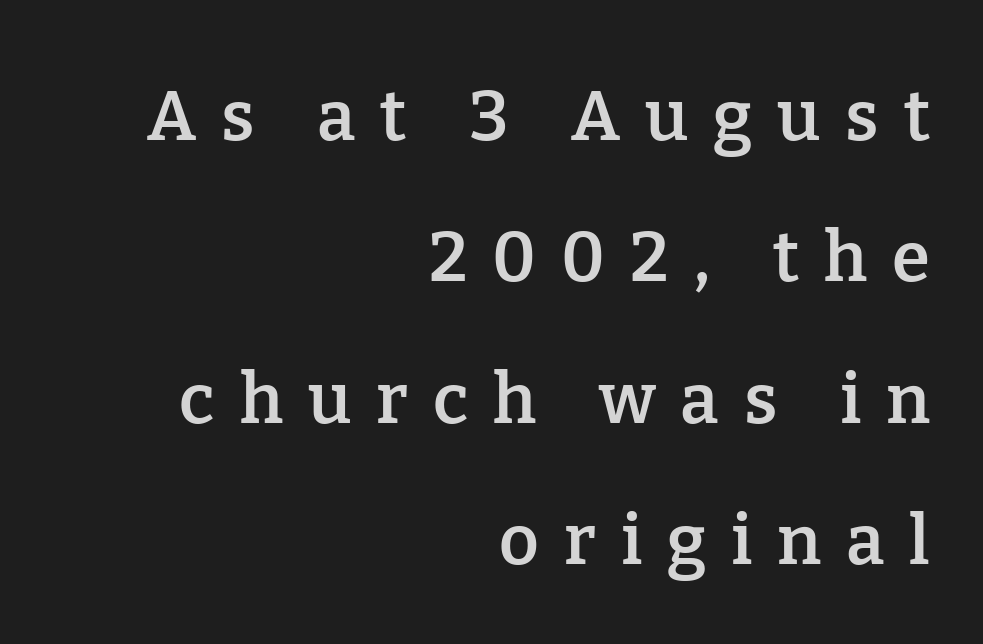
{"serif": "yes", "italic": "no", "bold": "semi", "weight": "semibold", "width": "normal", "stroke_contrast": "low", "x_height": "medium", "monospaced": "no", "underline": "no", "align": "right", "line_spacing": "loose", "line_spacing_ratio": 2.05, "letter_spacing": "wide", "letter_spacing_em": 0.36, "glyph_px": 69}
